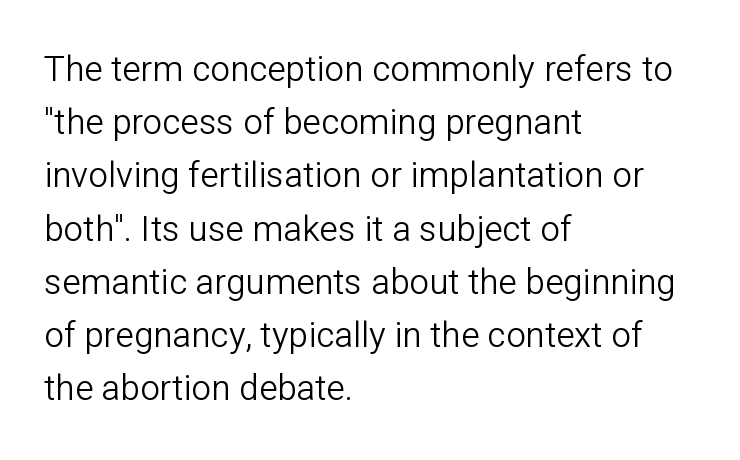
Q: Is the text bold? A: No.
Q: Is the text italic (slanted)? A: No, it is upright.
Q: Is the typeface a serif or a sans-serif typeface? A: Sans-serif.
Q: Is the text underlined? A: No.
Q: How is the paragraph aligned? A: Left-aligned.
Q: Is the spacing between letters normal or unusually wide? A: Normal.
Q: Is the spacing between lines tight, normal or loose? A: Normal.
Q: Width (condensed, normal, or wide)? A: Normal.
Q: Stroke contrast? A: Low.
Q: x-height? A: Medium.
Q: Monospaced? A: No.
